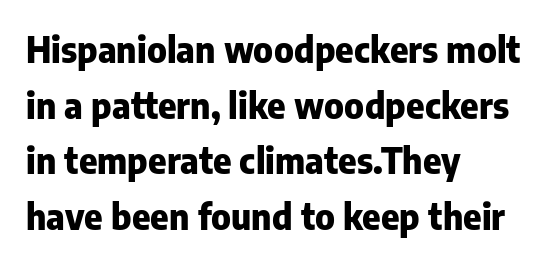
Q: Is the text bold? A: Yes.
Q: Is the text italic (slanted)? A: No, it is upright.
Q: Is the typeface a serif or a sans-serif typeface? A: Sans-serif.
Q: Is the text underlined? A: No.
Q: How is the paragraph aligned? A: Left-aligned.
Q: Is the spacing between letters normal or unusually wide? A: Normal.
Q: Is the spacing between lines tight, normal or loose? A: Normal.
Q: Width (condensed, normal, or wide)? A: Normal.
Q: Stroke contrast? A: Low.
Q: x-height? A: Medium.
Q: Monospaced? A: No.
